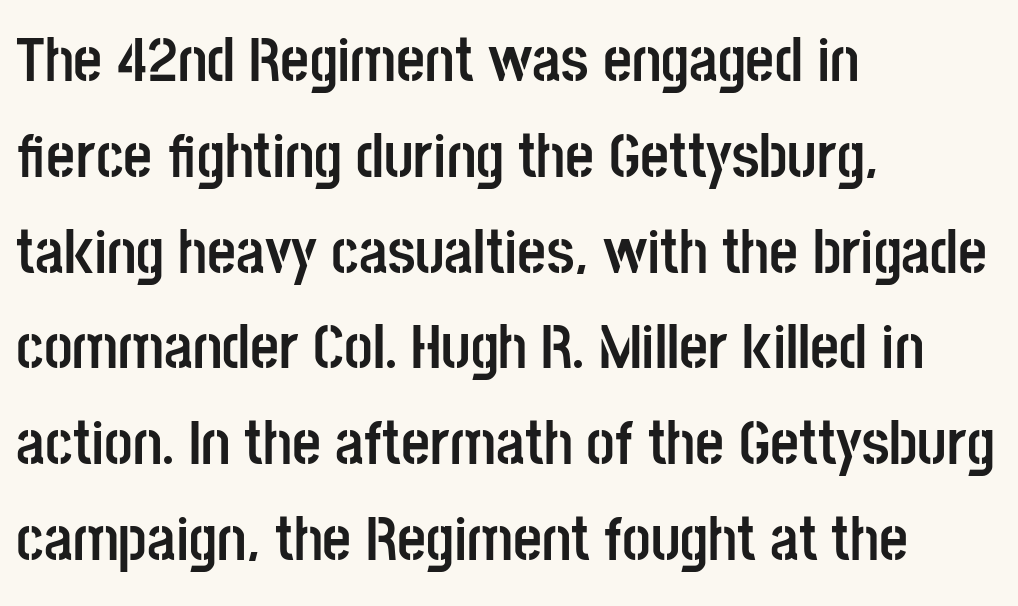
The image shows 63 px semibold, condensed sans-serif type, upright; set left-aligned, normal line spacing (1.52x), normal letter spacing, not underlined; low stroke contrast and a large x-height.
